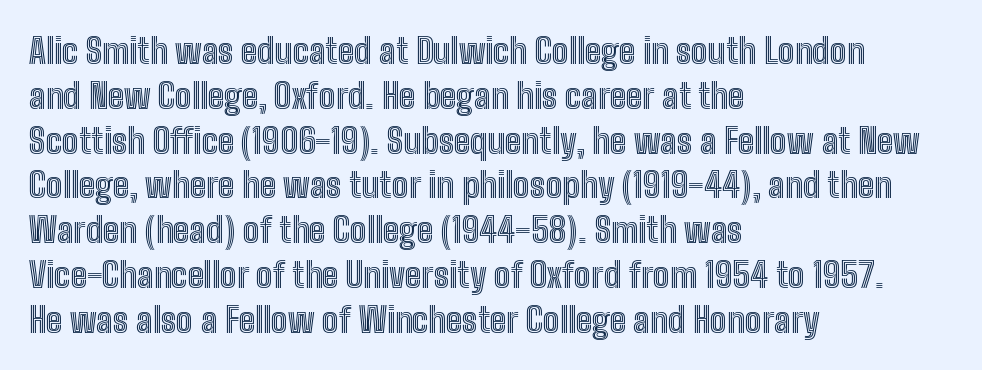
The image shows 35 px condensed type, upright; set left-aligned, normal line spacing (1.28x), normal letter spacing, not underlined; a medium x-height.
